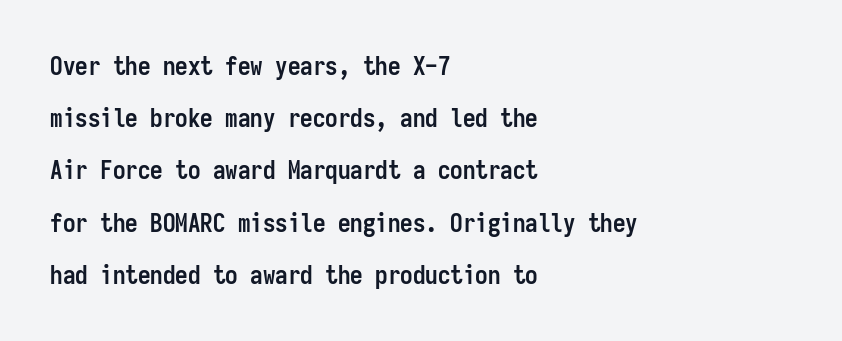
The image shows 25 px bold type, upright; set left-aligned, loose line spacing (2.09x), normal letter spacing, not underlined.
